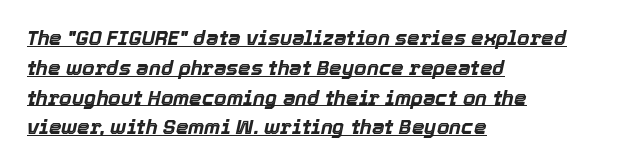
{"italic": "yes", "lean": "right", "slant_degrees": 12, "bold": "yes", "underline": "yes", "align": "left", "line_spacing": "normal", "line_spacing_ratio": 1.49, "letter_spacing": "normal", "letter_spacing_em": 0.0, "glyph_px": 20}
